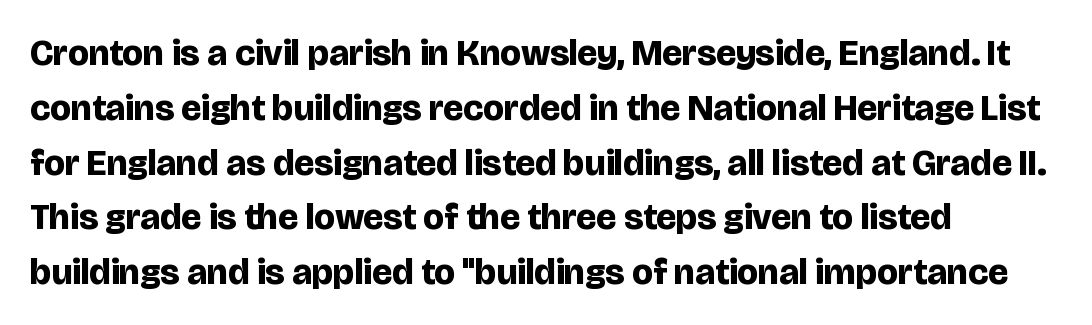
The image shows 37 px bold sans-serif type, upright; set left-aligned, normal line spacing (1.48x), normal letter spacing, not underlined; low stroke contrast and a large x-height.
